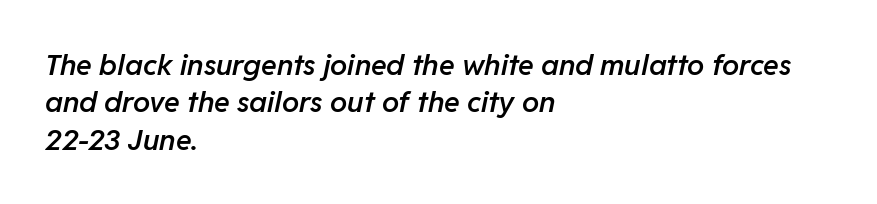
{"italic": "yes", "lean": "right", "slant_degrees": 11, "bold": "semi", "weight": "semibold", "width": "normal", "stroke_contrast": "low", "x_height": "medium", "monospaced": "no", "underline": "no", "align": "left", "line_spacing": "normal", "line_spacing_ratio": 1.29, "letter_spacing": "normal", "letter_spacing_em": 0.0, "glyph_px": 29}
